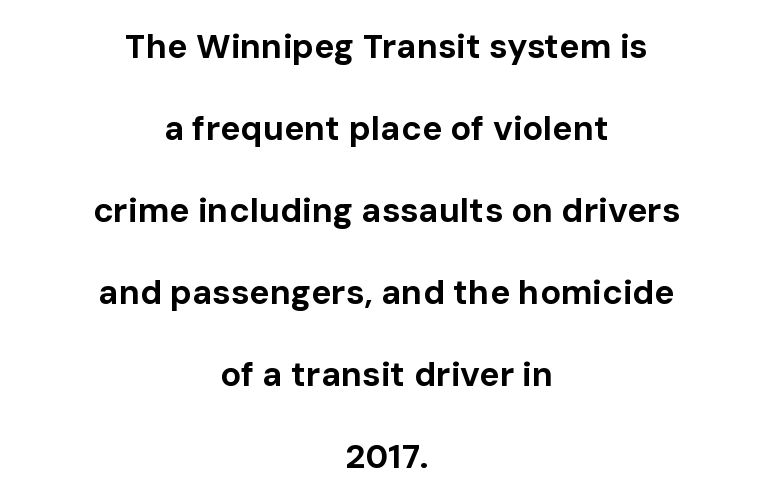
Q: Is the text bold? A: Yes.
Q: Is the text italic (slanted)? A: No, it is upright.
Q: Is the typeface a serif or a sans-serif typeface? A: Sans-serif.
Q: Is the text underlined? A: No.
Q: How is the paragraph aligned? A: Centered.
Q: Is the spacing between letters normal or unusually wide? A: Normal.
Q: Is the spacing between lines tight, normal or loose? A: Loose.
Q: Width (condensed, normal, or wide)? A: Normal.
Q: Stroke contrast? A: Low.
Q: x-height? A: Medium.
Q: Monospaced? A: No.
